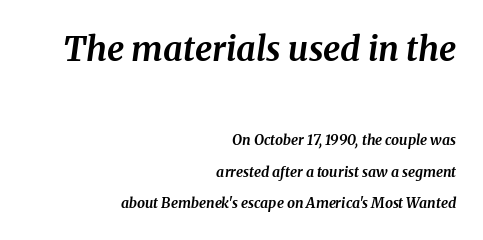
These lines are rendered in a variable-pitch font. Baseline-to-baseline distance is far greater than the letter height. The gaps between neighbouring characters are ordinary and unremarkable. You can tell it's italic because the verticals aren't actually vertical.
